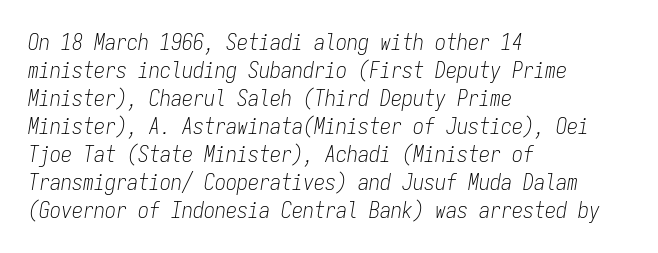
The image shows 22 px text type, italic (leaning right); set left-aligned, normal line spacing (1.27x), normal letter spacing, not underlined.
